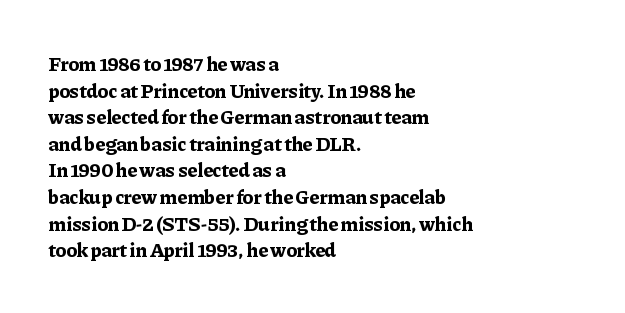
Q: Is the text bold? A: Yes.
Q: Is the text italic (slanted)? A: No, it is upright.
Q: Is the text underlined? A: No.
Q: How is the paragraph aligned? A: Left-aligned.
Q: Is the spacing between letters normal or unusually wide? A: Normal.
Q: Is the spacing between lines tight, normal or loose? A: Normal.
